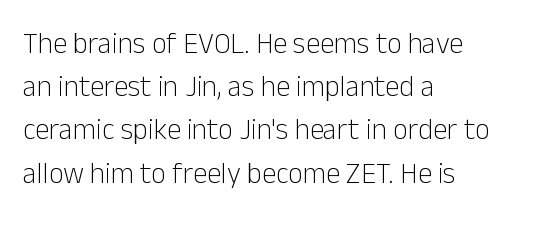
The image shows 29 px light sans-serif type, upright; set left-aligned, normal line spacing (1.49x), normal letter spacing, not underlined; low stroke contrast and a medium x-height.
